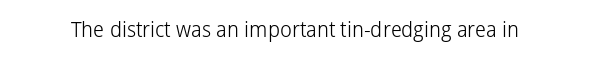
{"italic": "no", "bold": "no", "underline": "no", "letter_spacing": "normal", "letter_spacing_em": 0.0, "glyph_px": 21}
